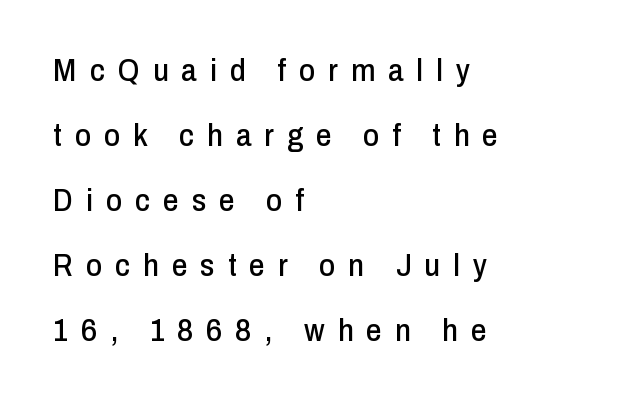
{"serif": "no", "italic": "no", "width": "condensed", "stroke_contrast": "low", "x_height": "medium", "monospaced": "no", "underline": "no", "align": "left", "line_spacing": "loose", "line_spacing_ratio": 2.1, "letter_spacing": "wide", "letter_spacing_em": 0.42, "glyph_px": 31}
